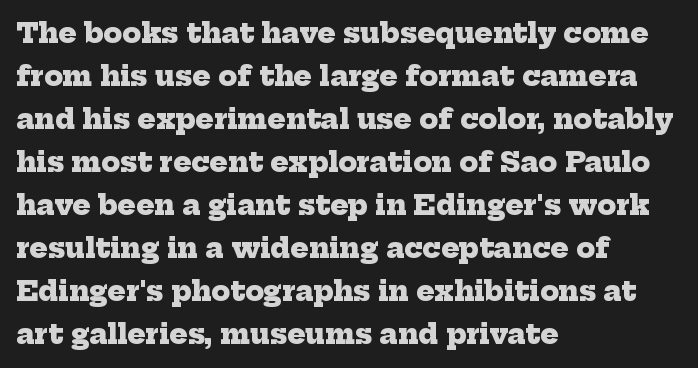
{"bold": "yes", "underline": "no", "align": "left", "line_spacing": "normal", "line_spacing_ratio": 1.59, "letter_spacing": "normal", "letter_spacing_em": 0.0, "glyph_px": 27}
